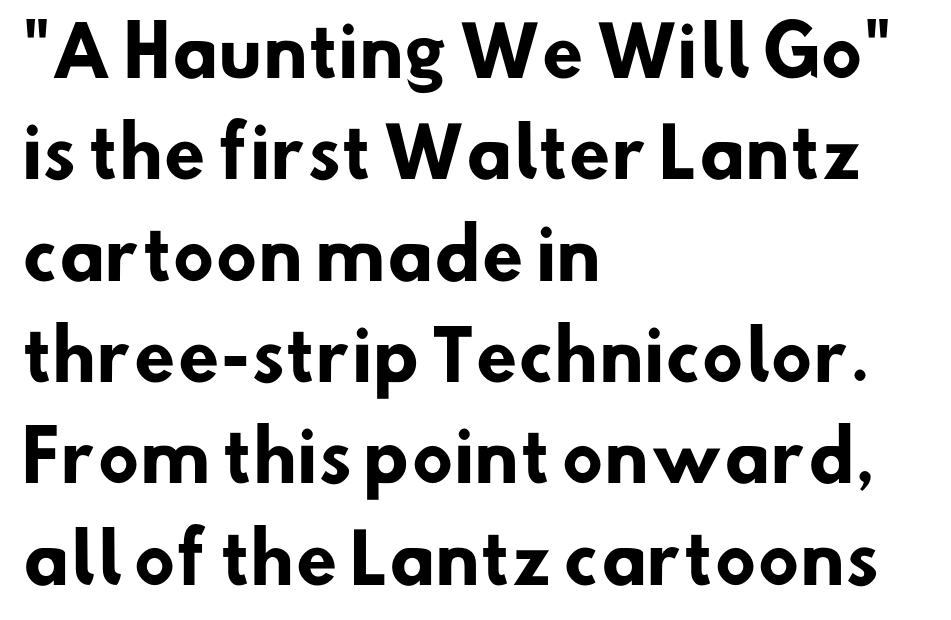
Q: Is the text bold? A: Yes.
Q: Is the typeface a serif or a sans-serif typeface? A: Sans-serif.
Q: Is the text underlined? A: No.
Q: How is the paragraph aligned? A: Left-aligned.
Q: Is the spacing between letters normal or unusually wide? A: Normal.
Q: Is the spacing between lines tight, normal or loose? A: Normal.
Q: Width (condensed, normal, or wide)? A: Normal.
Q: Stroke contrast? A: Low.
Q: x-height? A: Small.
Q: Monospaced? A: No.
